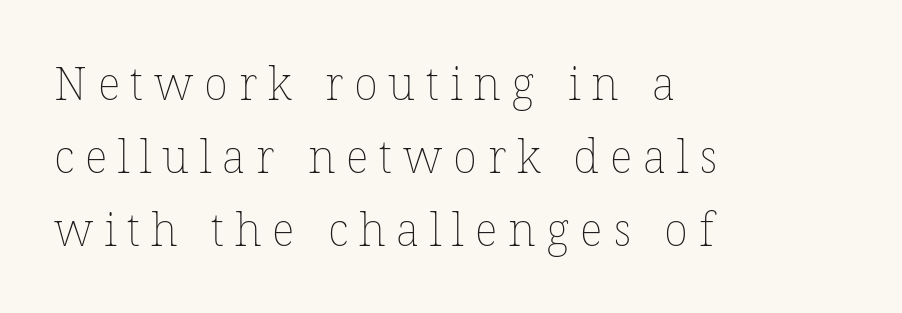
Q: Is the text bold? A: No.
Q: Is the text italic (slanted)? A: No, it is upright.
Q: Is the text underlined? A: No.
Q: How is the paragraph aligned? A: Left-aligned.
Q: Is the spacing between letters normal or unusually wide? A: Unusually wide.
Q: Is the spacing between lines tight, normal or loose? A: Normal.
Q: Width (condensed, normal, or wide)? A: Normal.
Q: Stroke contrast? A: Low.
Q: x-height? A: Medium.
Q: Monospaced? A: No.
